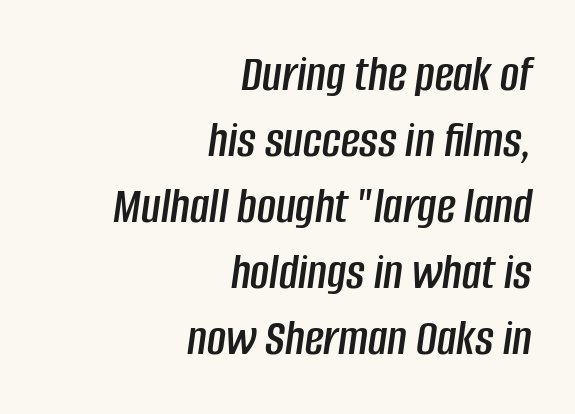
Q: Is the text italic (slanted)? A: Yes, it leans right by about 8 degrees.
Q: Is the text underlined? A: No.
Q: How is the paragraph aligned? A: Right-aligned.
Q: Is the spacing between letters normal or unusually wide? A: Normal.
Q: Is the spacing between lines tight, normal or loose? A: Normal.
Q: Width (condensed, normal, or wide)? A: Condensed.
Q: Stroke contrast? A: Low.
Q: x-height? A: Large.
Q: Monospaced? A: No.
